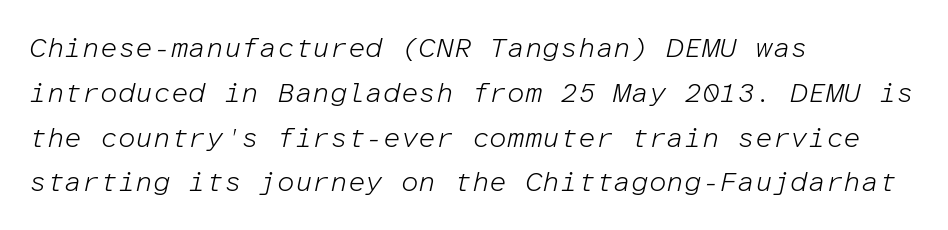
The image shows 28 px light type, italic (leaning right), monospaced; set left-aligned, normal line spacing (1.6x), normal letter spacing, not underlined; low stroke contrast and a medium x-height.
